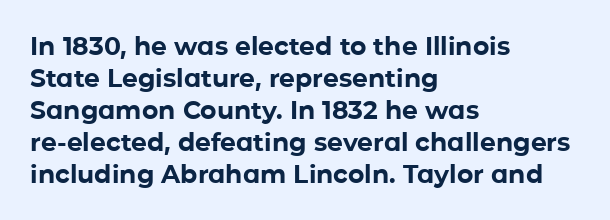
The image shows 25 px bold type, upright; set left-aligned, normal line spacing (1.28x), normal letter spacing, not underlined.
